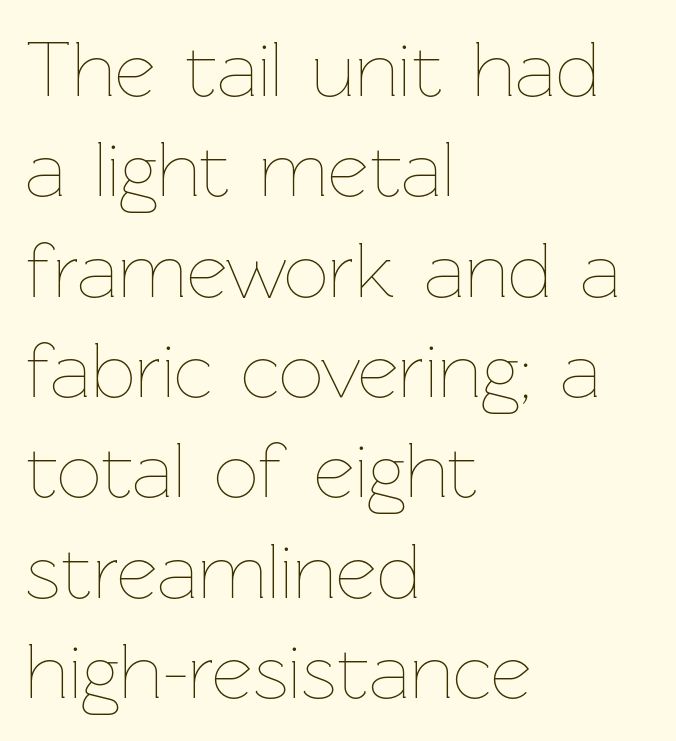
{"italic": "no", "bold": "no", "weight": "thin", "width": "normal", "stroke_contrast": "low", "x_height": "medium", "monospaced": "no", "underline": "no", "align": "left", "line_spacing": "normal", "line_spacing_ratio": 1.27, "letter_spacing": "normal", "letter_spacing_em": 0.0, "glyph_px": 79}
